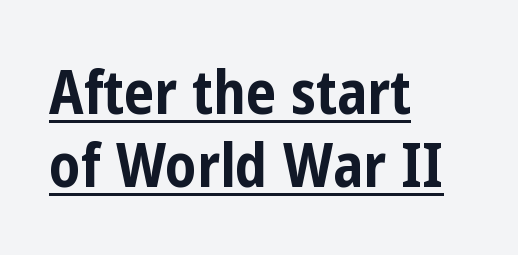
How are the letters spaced? Ordinarily, with no added tracking. The rendering uses natural spacing where letterforms have individual widths. Each line of the rendering has a horizontal stroke beneath the glyphs. This is sans-serif lettering, the kind often seen on screens and signage.
